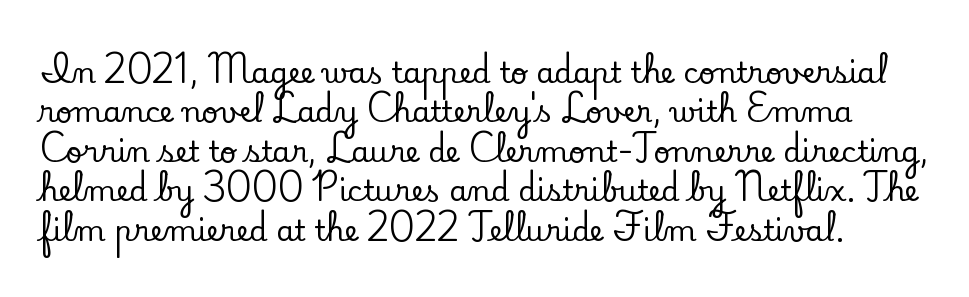
The image shows 29 px serif type, upright; set normal line spacing (1.36x), normal letter spacing, not underlined; low stroke contrast and a small x-height.
